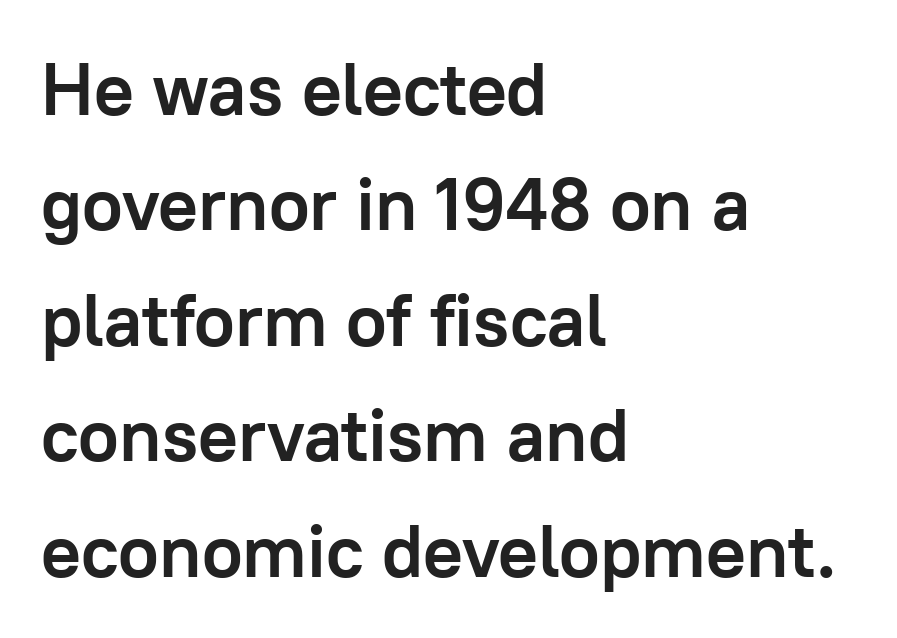
Q: Is the text bold? A: Yes.
Q: Is the text italic (slanted)? A: No, it is upright.
Q: Is the typeface a serif or a sans-serif typeface? A: Sans-serif.
Q: Is the text underlined? A: No.
Q: How is the paragraph aligned? A: Left-aligned.
Q: Is the spacing between letters normal or unusually wide? A: Normal.
Q: Is the spacing between lines tight, normal or loose? A: Normal.
Q: Width (condensed, normal, or wide)? A: Normal.
Q: Stroke contrast? A: Low.
Q: x-height? A: Medium.
Q: Monospaced? A: No.
